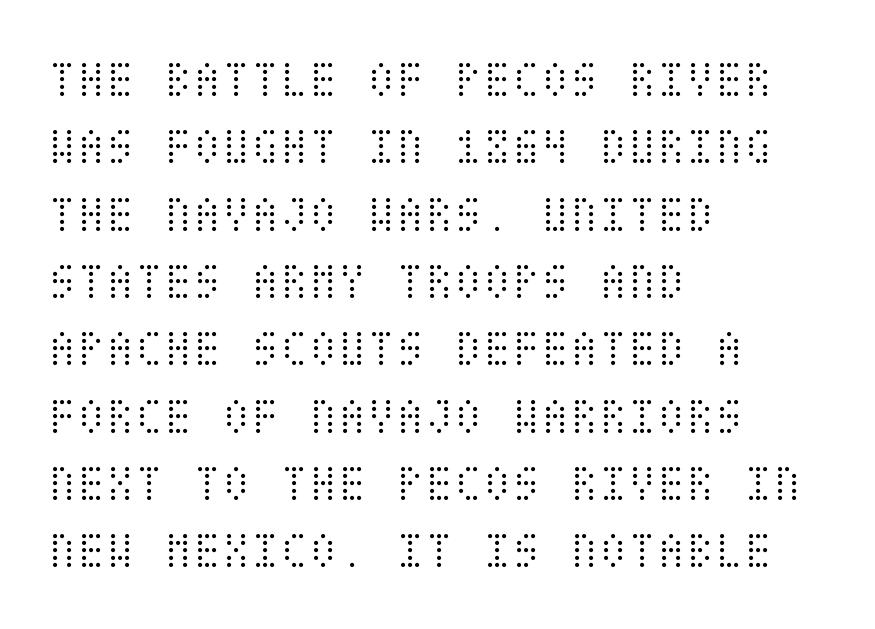
{"italic": "no", "bold": "no", "weight": "light", "width": "condensed", "stroke_contrast": "medium", "x_height": "large", "underline": "no", "align": "left", "line_spacing": "normal", "line_spacing_ratio": 1.27, "letter_spacing": "normal", "letter_spacing_em": 0.0, "glyph_px": 53}
